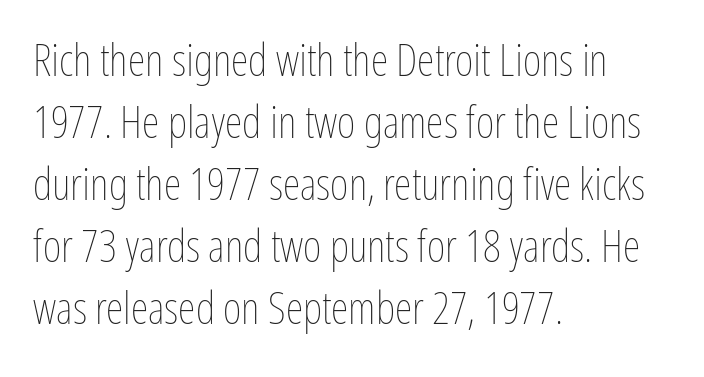
The line-height multiplier appears to be the usual default. Horizontally, the lines are justified to the leading edge only. Observe the ordinary spacing: letters are neighbours, not strangers. The lettering holds an erect, upright posture throughout.
